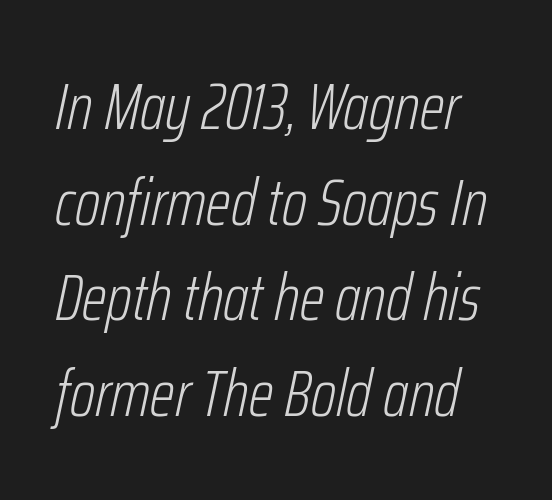
The image shows 65 px light, condensed type, italic (leaning right); set normal line spacing (1.47x), normal letter spacing, not underlined; low stroke contrast and a medium x-height.
